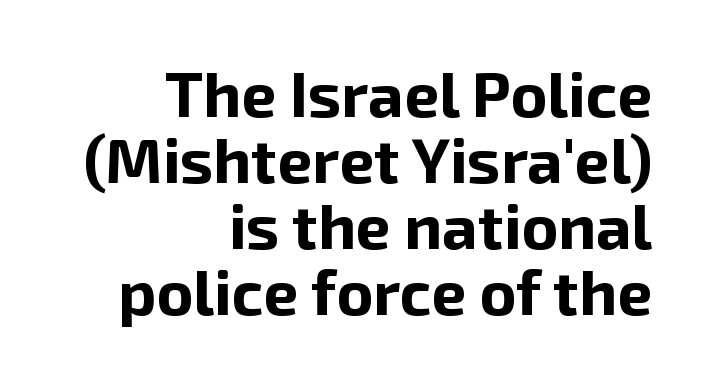
{"serif": "no", "italic": "no", "bold": "yes", "weight": "bold", "width": "normal", "stroke_contrast": "low", "x_height": "medium", "monospaced": "no", "underline": "no", "align": "right", "line_spacing": "tight", "line_spacing_ratio": 1.05, "letter_spacing": "normal", "letter_spacing_em": 0.0, "glyph_px": 63}
